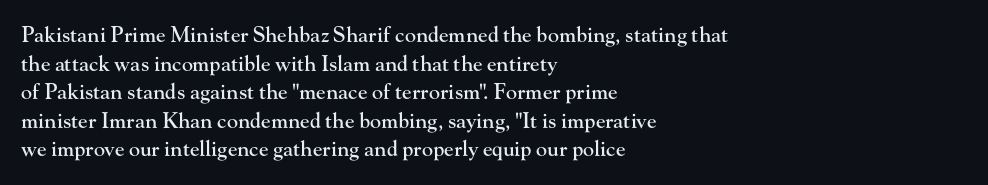
The rendering keeps characters at their native spacing. Does the lettering tilt? It doesn't — this is upright. Descender tails drop into unmarked territory. The lines sit at an ordinary, default distance from one another. One-word summary of the alignment: left.
